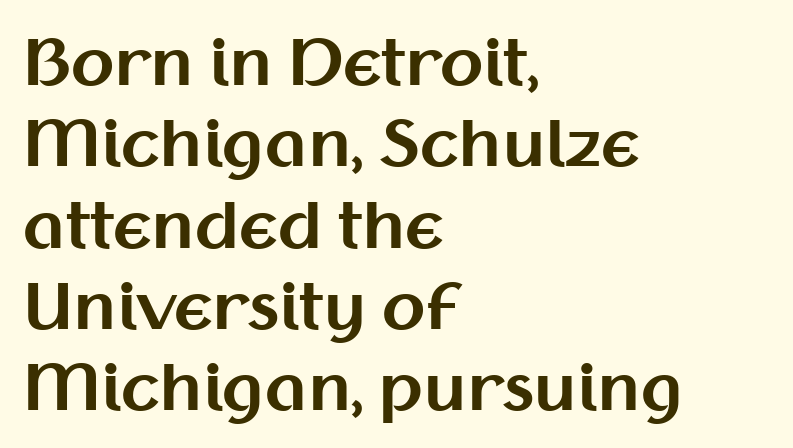
{"serif": "no", "italic": "no", "bold": "yes", "weight": "bold", "width": "normal", "stroke_contrast": "medium", "x_height": "medium", "monospaced": "no", "underline": "no", "align": "left", "line_spacing": "normal", "line_spacing_ratio": 1.29, "letter_spacing": "normal", "letter_spacing_em": 0.0, "glyph_px": 63}
